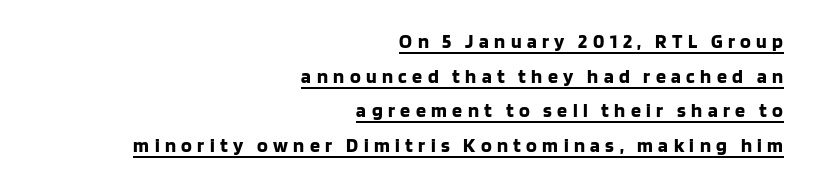
Q: Is the text bold? A: Yes.
Q: Is the text italic (slanted)? A: No, it is upright.
Q: Is the text underlined? A: Yes.
Q: How is the paragraph aligned? A: Right-aligned.
Q: Is the spacing between letters normal or unusually wide? A: Unusually wide.
